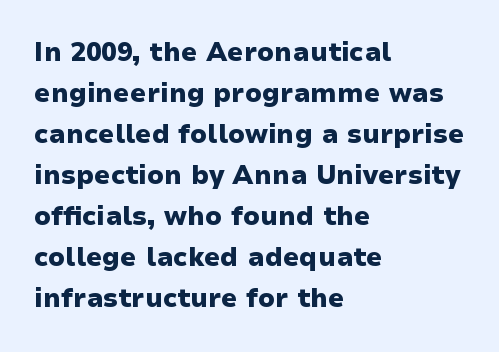
The image shows 26 px bold type, upright; set left-aligned, normal line spacing (1.58x), normal letter spacing, not underlined.
